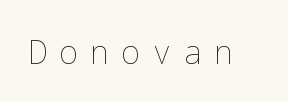
Unmarked baselines from the first word to the last. The specimen reads as upright at a glance. The letters look calm and open, with moderate or lighter stems. The rendering inserts visible extra space after every character.
